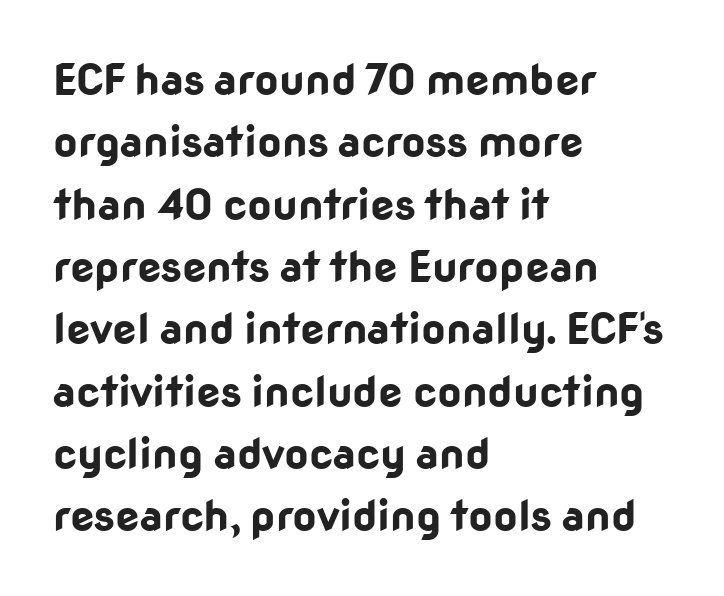
Q: Is the text bold? A: Yes.
Q: Is the text italic (slanted)? A: No, it is upright.
Q: Is the typeface a serif or a sans-serif typeface? A: Sans-serif.
Q: Is the text underlined? A: No.
Q: How is the paragraph aligned? A: Left-aligned.
Q: Is the spacing between letters normal or unusually wide? A: Normal.
Q: Is the spacing between lines tight, normal or loose? A: Normal.
Q: Width (condensed, normal, or wide)? A: Normal.
Q: Stroke contrast? A: Low.
Q: x-height? A: Medium.
Q: Monospaced? A: No.
